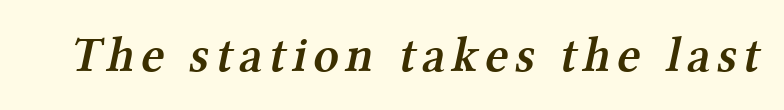
No word sits above an underline. The characters look somewhat weighty, a semibold short of true bold. Type style note: has serifs. Do the characters align in a grid? No, the font is proportional.
